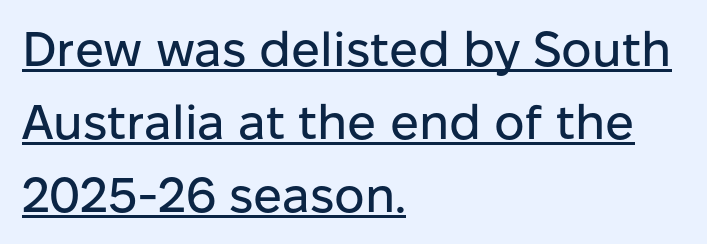
The image shows 48 px sans-serif type, upright; set left-aligned, normal line spacing (1.52x), normal letter spacing, underlined; low stroke contrast and a medium x-height.
